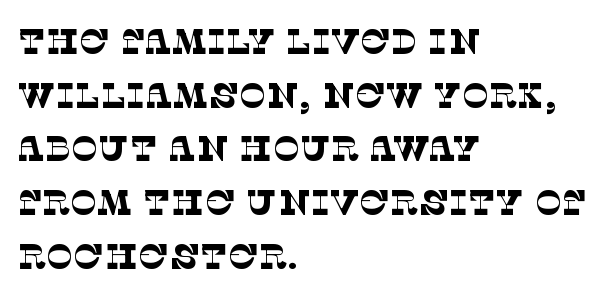
The image shows 36 px thin serif type; set left-aligned, normal line spacing (1.49x), normal letter spacing, not underlined; low stroke contrast and a large x-height.
